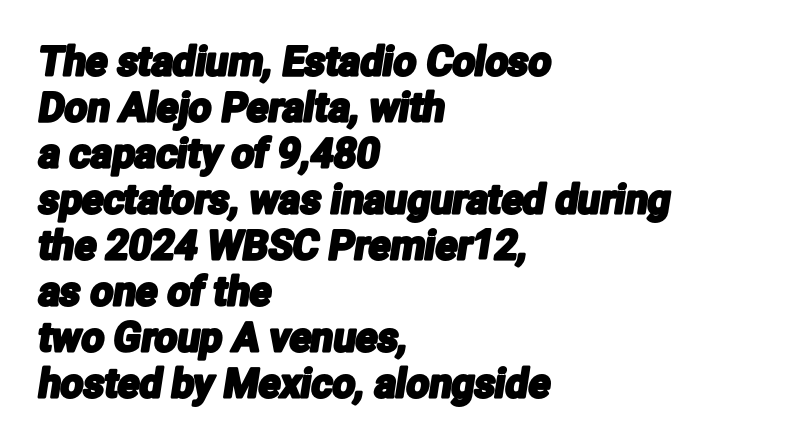
The image shows 40 px condensed sans-serif type; set left-aligned, tight line spacing (1.15x), normal letter spacing, not underlined; low stroke contrast and a medium x-height.
